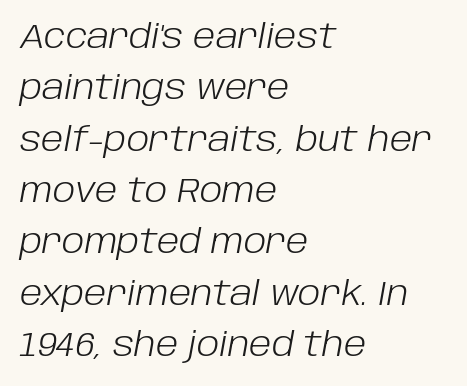
{"italic": "yes", "lean": "right", "slant_degrees": 10, "bold": "no", "weight": "light", "width": "normal", "stroke_contrast": "low", "x_height": "large", "monospaced": "no", "underline": "no", "align": "left", "line_spacing": "normal", "line_spacing_ratio": 1.51, "letter_spacing": "normal", "letter_spacing_em": 0.0, "glyph_px": 34}
